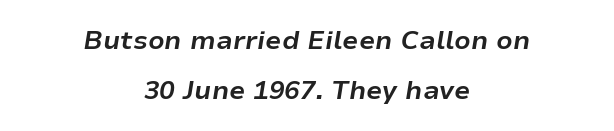
{"italic": "yes", "lean": "right", "slant_degrees": 9, "bold": "yes", "underline": "no", "align": "center", "line_spacing": "loose", "line_spacing_ratio": 1.92, "letter_spacing": "normal", "letter_spacing_em": 0.0, "glyph_px": 26}
